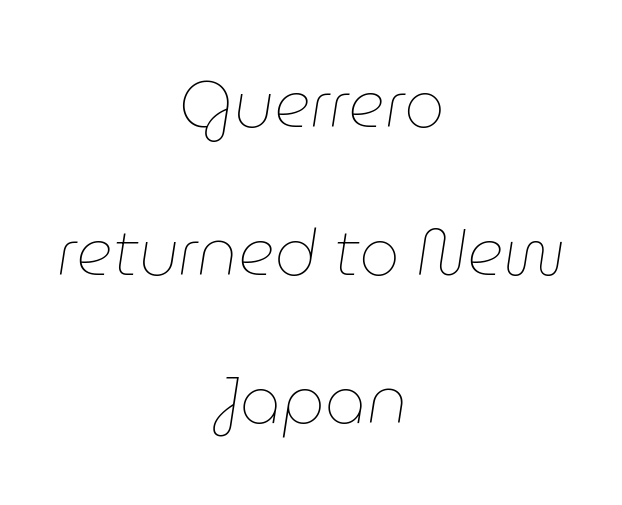
{"italic": "yes", "lean": "right", "slant_degrees": 9, "bold": "no", "weight": "thin", "width": "normal", "stroke_contrast": "low", "x_height": "medium", "monospaced": "no", "underline": "no", "align": "center", "line_spacing": "loose", "line_spacing_ratio": 2.31, "letter_spacing": "normal", "letter_spacing_em": 0.0, "glyph_px": 64}
